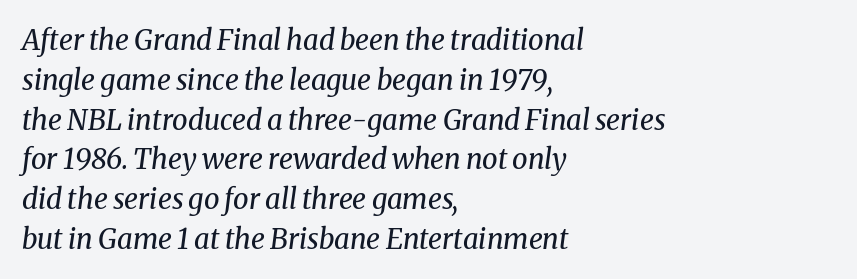
The image shows 28 px regular-weight serif type, italic (leaning right); set left-aligned, normal line spacing (1.42x), normal letter spacing, not underlined; medium stroke contrast and a medium x-height.
